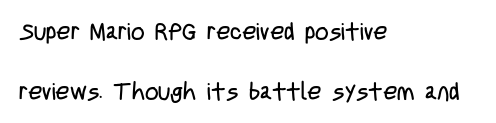
The image shows 24 px text type, upright; set left-aligned, loose line spacing (2.49x), normal letter spacing, not underlined.
